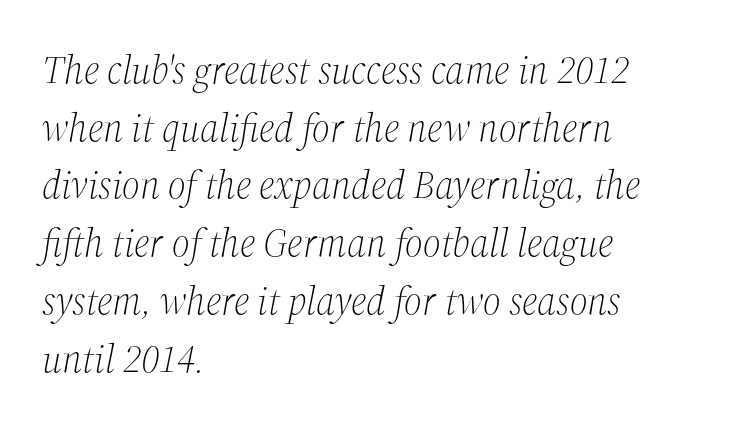
Q: Is the text bold? A: No.
Q: Is the text italic (slanted)? A: Yes, it leans right by about 12 degrees.
Q: Is the typeface a serif or a sans-serif typeface? A: Serif.
Q: Is the text underlined? A: No.
Q: How is the paragraph aligned? A: Left-aligned.
Q: Is the spacing between letters normal or unusually wide? A: Normal.
Q: Is the spacing between lines tight, normal or loose? A: Normal.
Q: Width (condensed, normal, or wide)? A: Normal.
Q: Stroke contrast? A: Medium.
Q: x-height? A: Medium.
Q: Monospaced? A: No.
